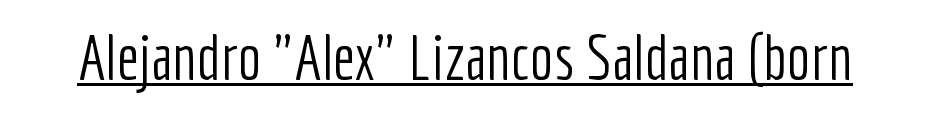
{"serif": "no", "italic": "no", "bold": "no", "weight": "light", "width": "condensed", "stroke_contrast": "low", "x_height": "medium", "monospaced": "no", "underline": "yes", "letter_spacing": "normal", "letter_spacing_em": 0.0, "glyph_px": 63}
